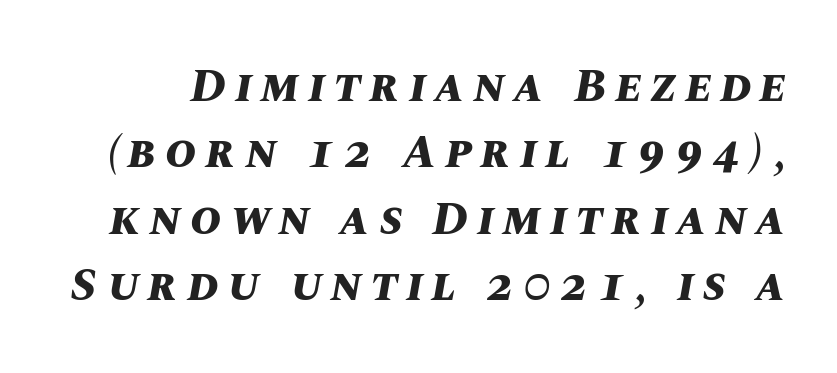
Q: Is the text bold? A: Yes.
Q: Is the text italic (slanted)? A: Yes, it leans right by about 10 degrees.
Q: Is the text underlined? A: No.
Q: Is the spacing between letters normal or unusually wide? A: Unusually wide.
Q: Is the spacing between lines tight, normal or loose? A: Normal.
Q: Width (condensed, normal, or wide)? A: Normal.
Q: Stroke contrast? A: Medium.
Q: x-height? A: Large.
Q: Monospaced? A: No.
